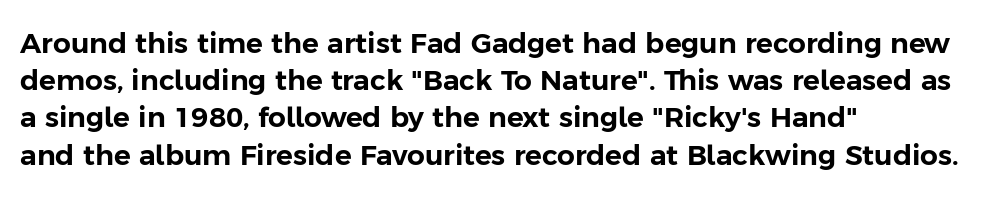
Letterform terminals end flat and unadorned throughout the passage. Upright lettering throughout. A typesetter would call this proportional, since set widths differ per character. Letter spacing: default. The block of text has a typical density, with ordinary space between rows.
